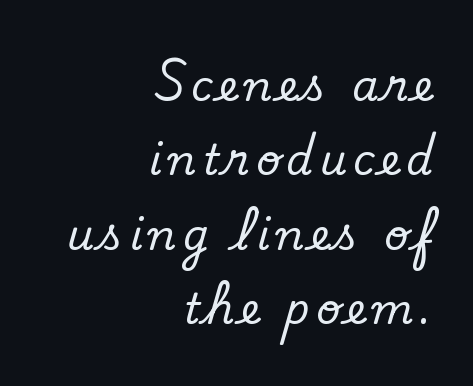
{"serif": "yes", "width": "normal", "stroke_contrast": "low", "x_height": "small", "monospaced": "no", "underline": "no", "align": "right", "line_spacing_ratio": 1.77, "glyph_px": 42}
